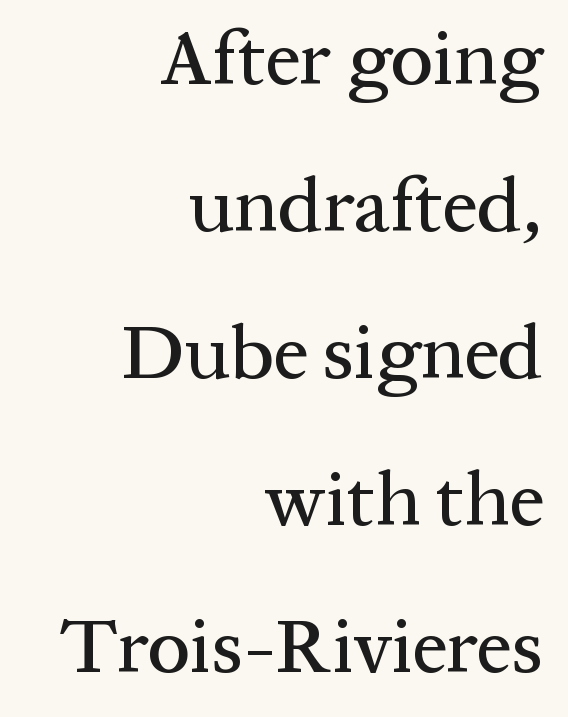
Q: Is the text italic (slanted)? A: No, it is upright.
Q: Is the typeface a serif or a sans-serif typeface? A: Serif.
Q: Is the text underlined? A: No.
Q: How is the paragraph aligned? A: Right-aligned.
Q: Is the spacing between letters normal or unusually wide? A: Normal.
Q: Is the spacing between lines tight, normal or loose? A: Loose.
Q: Width (condensed, normal, or wide)? A: Normal.
Q: Stroke contrast? A: Medium.
Q: x-height? A: Medium.
Q: Monospaced? A: No.
